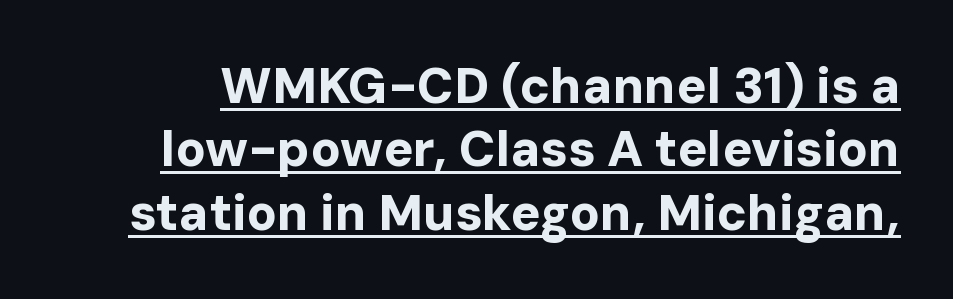
In terms of letterspacing, this is plain default setting. Typesetter's note: full bold, strokes at maximum text heaviness. A rule runs beneath these lines of type. The letters carry no serifs — their stems end cleanly without finishing strokes. The letters stand upright; this is a roman face.
